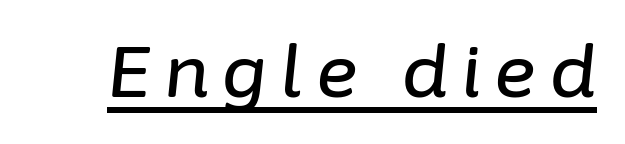
What decoration does the sample have? An underline. Proportional: the letters do not fall into vertical columns. Observe the lean: these are italic letterforms.
